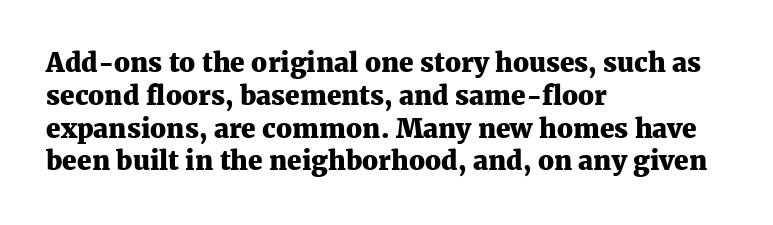
Reading down the column, the eye jumps a familiar distance to each next line. The passage shown is not underscored anywhere. Its strokes are broad and dark, the hallmark of bold type. Quick note: not italic, upright. Observe the ordinary spacing: letters are neighbours, not strangers. Line beginnings align vertically; line endings do not.
